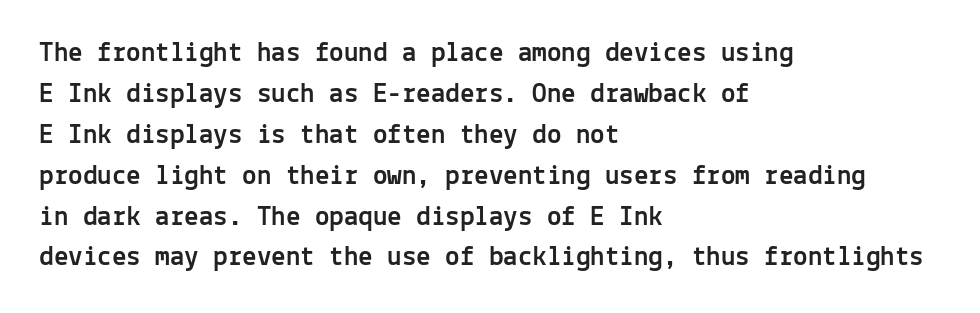
Q: Is the text italic (slanted)? A: No, it is upright.
Q: Is the typeface a serif or a sans-serif typeface? A: Sans-serif.
Q: Is the text underlined? A: No.
Q: How is the paragraph aligned? A: Left-aligned.
Q: Is the spacing between letters normal or unusually wide? A: Normal.
Q: Is the spacing between lines tight, normal or loose? A: Normal.
Q: Width (condensed, normal, or wide)? A: Normal.
Q: x-height? A: Medium.
Q: Monospaced? A: Yes.
